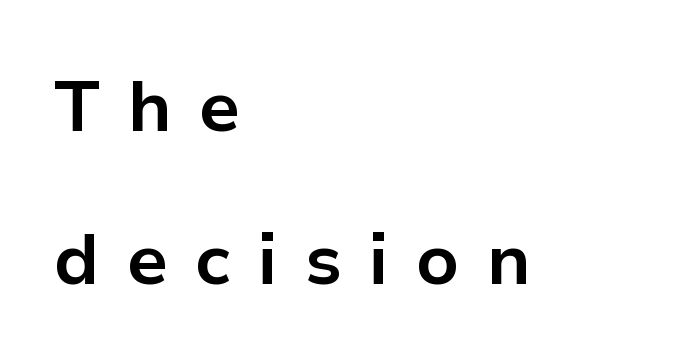
Q: Is the text bold? A: Yes.
Q: Is the text italic (slanted)? A: No, it is upright.
Q: Is the typeface a serif or a sans-serif typeface? A: Sans-serif.
Q: Is the text underlined? A: No.
Q: How is the paragraph aligned? A: Left-aligned.
Q: Is the spacing between letters normal or unusually wide? A: Unusually wide.
Q: Is the spacing between lines tight, normal or loose? A: Loose.
Q: Width (condensed, normal, or wide)? A: Normal.
Q: Stroke contrast? A: Low.
Q: x-height? A: Medium.
Q: Monospaced? A: No.
